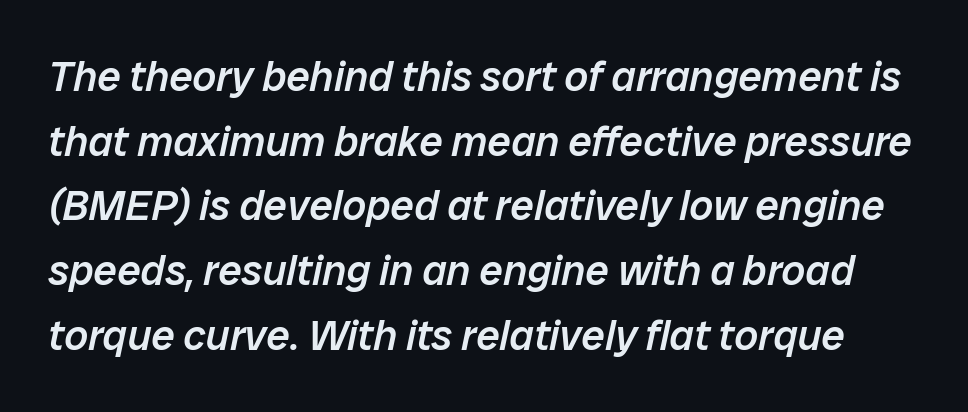
The image shows 42 px semibold type, italic (leaning right); set normal line spacing (1.54x), normal letter spacing, not underlined; low stroke contrast and a medium x-height.
